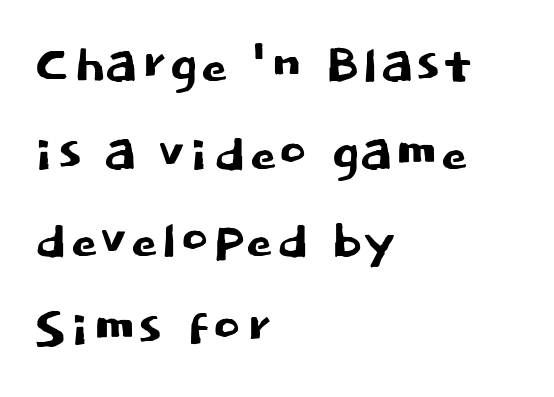
The image shows 69 px sans-serif type, upright; set left-aligned, normal line spacing (1.27x), normal letter spacing, not underlined; low stroke contrast and a large x-height.
